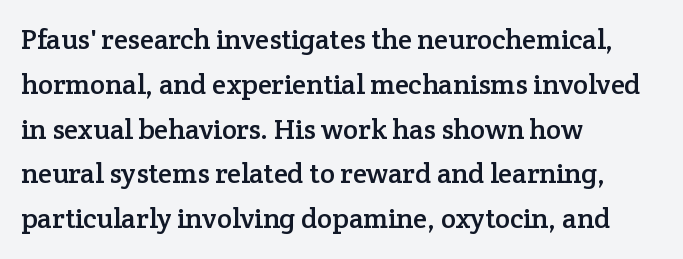
The image shows 28 px serif type, upright; set left-aligned, normal line spacing (1.6x), normal letter spacing, not underlined; low stroke contrast and a medium x-height.
